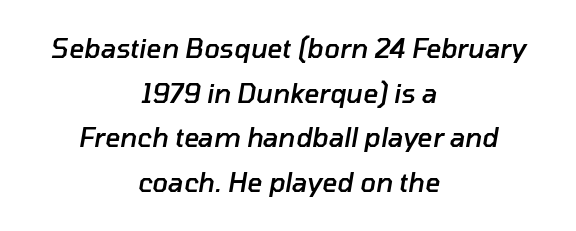
{"italic": "yes", "lean": "right", "slant_degrees": 10, "bold": "semi", "underline": "no", "align": "center", "line_spacing_ratio": 1.72, "letter_spacing": "normal", "letter_spacing_em": 0.0, "glyph_px": 26}
